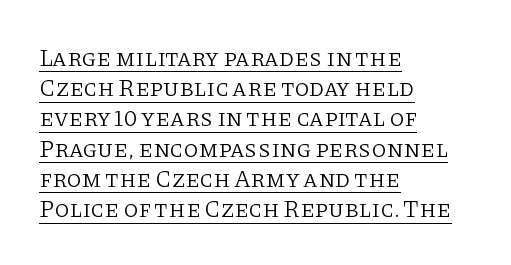
Interline gaps are of average width in this sample. The letterforms sit at book weight or below. Notice how the passage keeps a crisp vertical edge on the left only. Caption: lettering with a line underneath.
